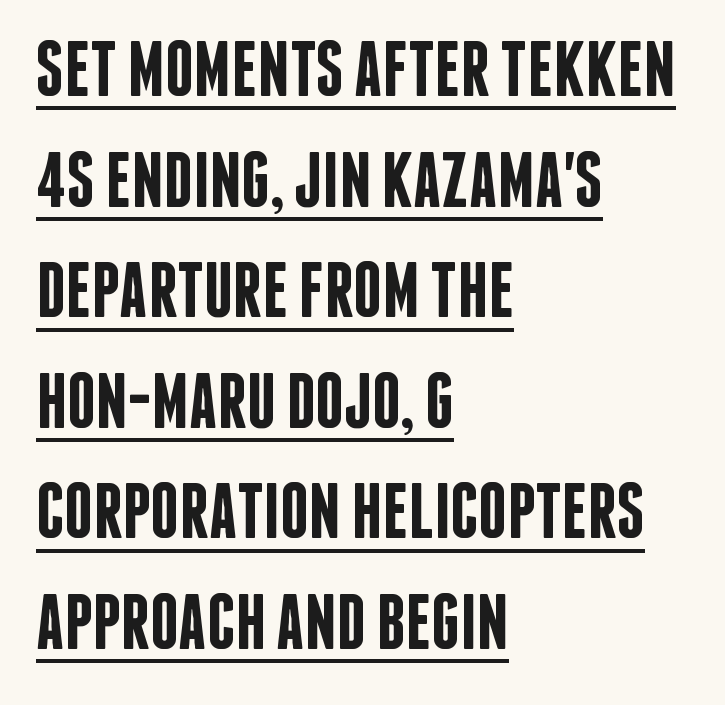
Q: Is the text bold? A: Semi-bold.
Q: Is the text italic (slanted)? A: No, it is upright.
Q: Is the typeface a serif or a sans-serif typeface? A: Sans-serif.
Q: Is the text underlined? A: Yes.
Q: How is the paragraph aligned? A: Left-aligned.
Q: Is the spacing between letters normal or unusually wide? A: Normal.
Q: Is the spacing between lines tight, normal or loose? A: Normal.
Q: Width (condensed, normal, or wide)? A: Condensed.
Q: Stroke contrast? A: Low.
Q: x-height? A: Large.
Q: Monospaced? A: No.
